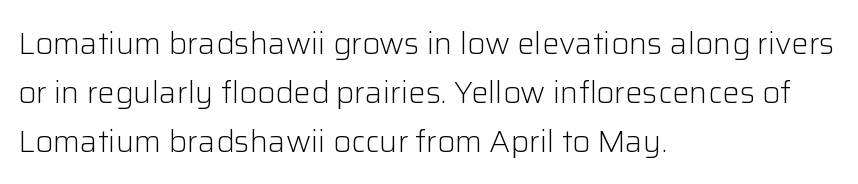
{"serif": "no", "italic": "no", "bold": "no", "weight": "light", "width": "normal", "stroke_contrast": "low", "x_height": "medium", "monospaced": "no", "underline": "no", "align": "left", "line_spacing": "normal", "line_spacing_ratio": 1.58, "letter_spacing": "normal", "letter_spacing_em": 0.0, "glyph_px": 31}
